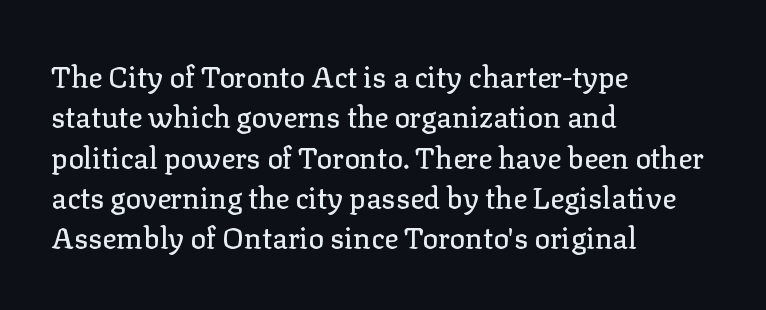
Q: Is the text italic (slanted)? A: No, it is upright.
Q: Is the typeface a serif or a sans-serif typeface? A: Serif.
Q: Is the text underlined? A: No.
Q: How is the paragraph aligned? A: Left-aligned.
Q: Is the spacing between letters normal or unusually wide? A: Normal.
Q: Is the spacing between lines tight, normal or loose? A: Normal.
Q: Width (condensed, normal, or wide)? A: Normal.
Q: Stroke contrast? A: Low.
Q: x-height? A: Medium.
Q: Monospaced? A: No.
